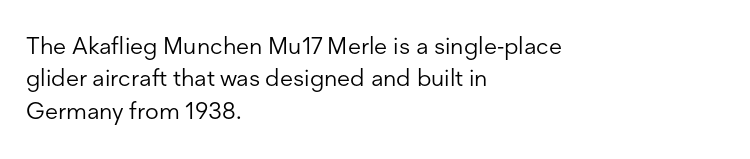
Q: Is the text bold? A: No.
Q: Is the text italic (slanted)? A: No, it is upright.
Q: Is the text underlined? A: No.
Q: How is the paragraph aligned? A: Left-aligned.
Q: Is the spacing between letters normal or unusually wide? A: Normal.
Q: Is the spacing between lines tight, normal or loose? A: Normal.
